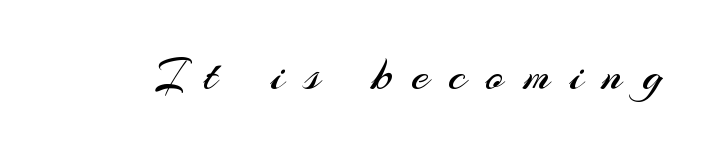
The image shows 49 px regular-weight sans-serif type; set unusually wide letter spacing (+0.41 em), not underlined; medium stroke contrast and a small x-height.
